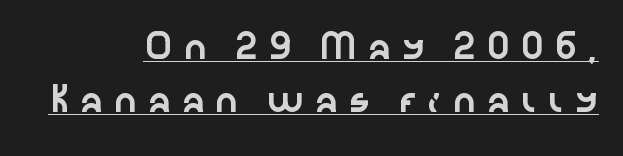
The image shows 22 px text type, upright; set right-aligned, loose line spacing (2.39x), unusually wide letter spacing (+0.38 em), underlined.
